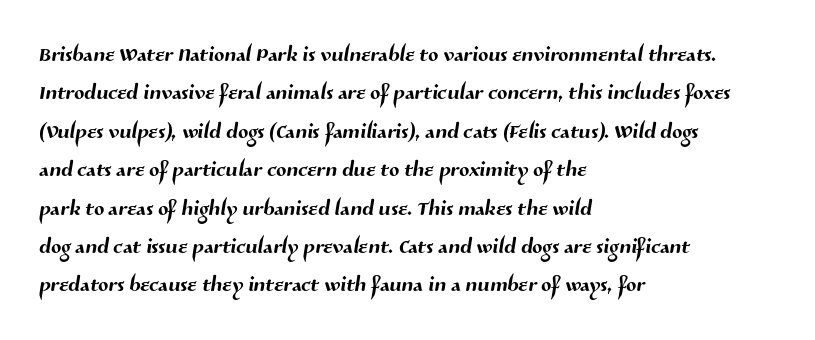
These lines are composed in type without serifs. What's the leading like? Ordinary, nothing unusual. The string is rendered with underlining switched off. Line starts are locked; line ends wander. These lines are rendered in a variable-pitch font.
